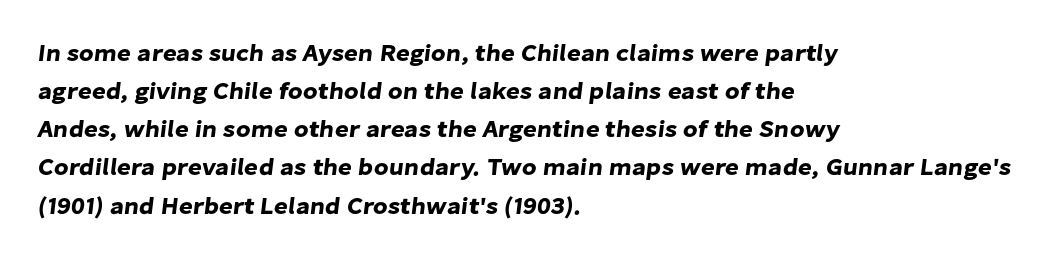
The paragraph has a hard left edge and a soft right edge. Underlining? Definitely not there. The gaps between neighbouring characters are ordinary and unremarkable. Baseline-to-baseline distance is the conventional proportion of letter height.
